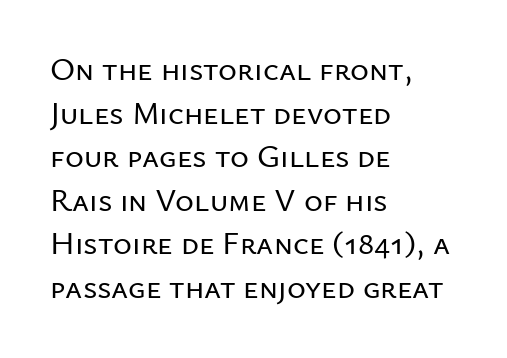
The image shows 32 px sans-serif type, upright; set left-aligned, normal line spacing (1.36x), normal letter spacing, not underlined; low stroke contrast and a medium x-height.
